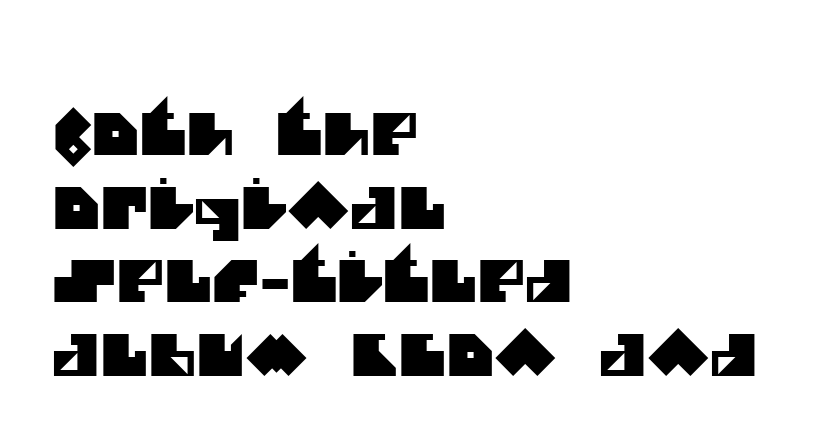
{"serif": "no", "width": "normal", "stroke_contrast": "medium", "x_height": "large", "monospaced": "no", "underline": "no", "align": "left", "line_spacing": "normal", "line_spacing_ratio": 1.27, "letter_spacing": "normal", "letter_spacing_em": 0.0, "glyph_px": 58}
